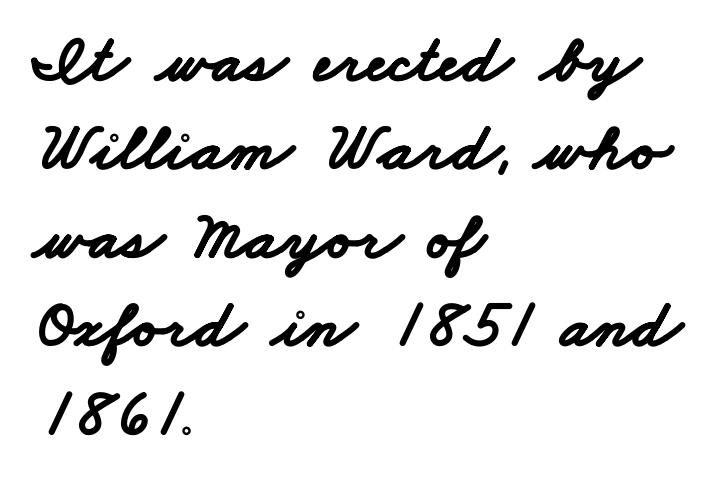
Horizontal bands of white between lines are of average thickness. Notice how the passage keeps a crisp vertical edge on the left only. Type without underlining. The letters advance in unequal steps, a hallmark of proportional type.
